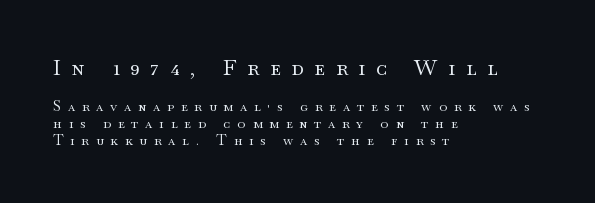
{"italic": "no", "bold": "no", "underline": "no", "align": "left", "line_spacing_ratio": 1.2, "letter_spacing": "wide", "letter_spacing_em": 0.49, "larger_block": "first", "size_ratio": 1.57, "glyph_px": 22}
